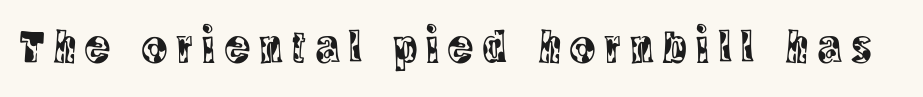
Q: Is the text italic (slanted)? A: No, it is upright.
Q: Is the typeface a serif or a sans-serif typeface? A: Serif.
Q: Is the text underlined? A: No.
Q: Is the spacing between letters normal or unusually wide? A: Unusually wide.
Q: Width (condensed, normal, or wide)? A: Condensed.
Q: x-height? A: Large.
Q: Monospaced? A: No.
